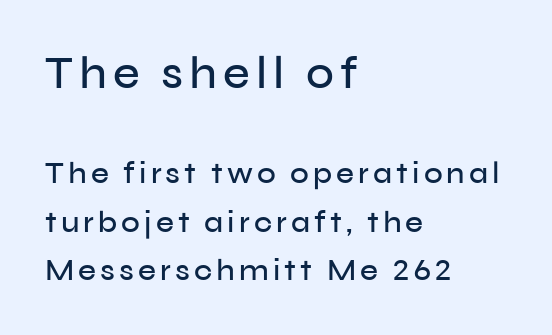
Varying glyph widths throughout — classic text-font behaviour. This sample uses an upright cut, with every glyph sitting square on the baseline. Interline gaps are of average width in this sample. This sample is left-justified, so line endings fall wherever the words run out. Type without underlining.
